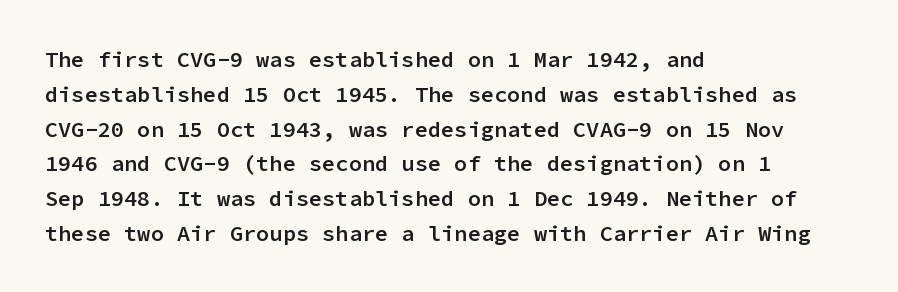
The image shows 22 px text type, upright; set left-aligned, normal line spacing (1.58x), normal letter spacing, not underlined.
